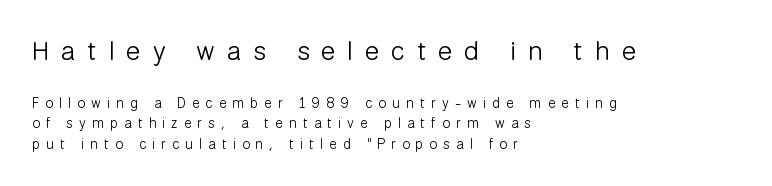
The image shows 27 px text type, upright; set left-aligned, normal line spacing (1.46x), unusually wide letter spacing (+0.44 em), not underlined; the first (top) block is 1.93x larger.
